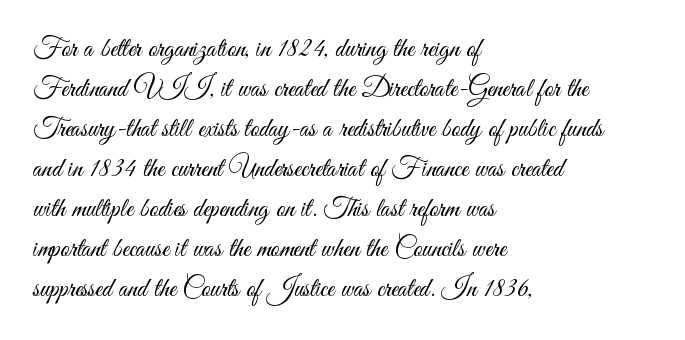
{"bold": "no", "underline": "no", "align": "left", "line_spacing": "normal", "line_spacing_ratio": 1.48, "letter_spacing": "normal", "letter_spacing_em": 0.0, "glyph_px": 27}
